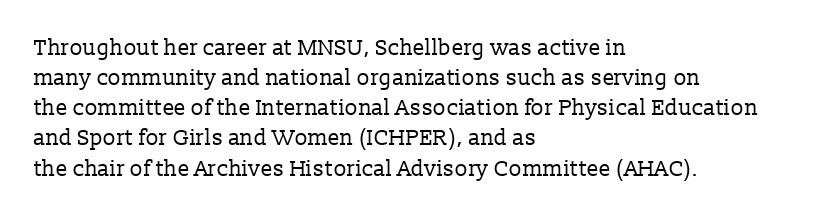
Q: Is the text bold? A: No.
Q: Is the text italic (slanted)? A: No, it is upright.
Q: Is the text underlined? A: No.
Q: How is the paragraph aligned? A: Left-aligned.
Q: Is the spacing between letters normal or unusually wide? A: Normal.
Q: Is the spacing between lines tight, normal or loose? A: Normal.
